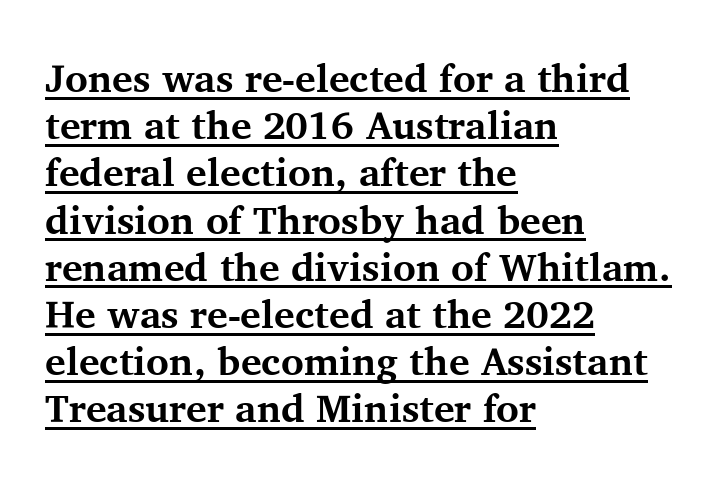
Do the letters lean? They stand straight. The specimen includes a rule beneath the text block's lines. Horizontal alignment here is leftward, the default for most running prose. A typesetter would label this face a serif.
